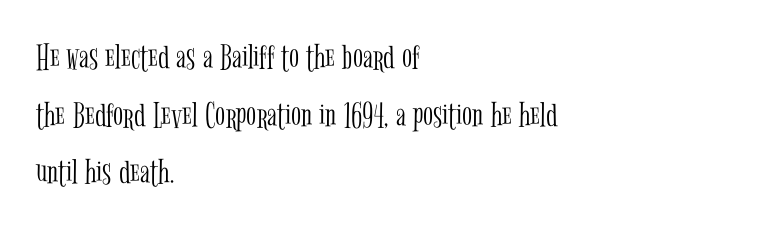
The image shows 37 px light, condensed serif type, upright; set left-aligned, normal line spacing (1.56x), normal letter spacing, not underlined; low stroke contrast and a medium x-height.
